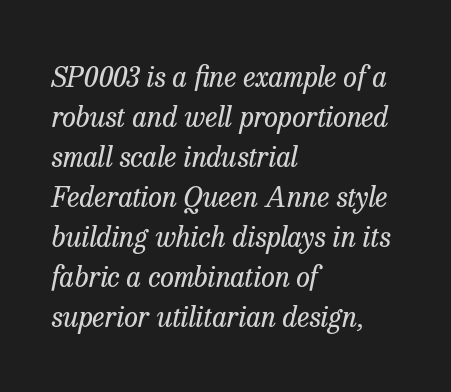
Q: Is the text bold? A: No.
Q: Is the text italic (slanted)? A: Yes, it leans right by about 13 degrees.
Q: Is the typeface a serif or a sans-serif typeface? A: Serif.
Q: Is the text underlined? A: No.
Q: How is the paragraph aligned? A: Left-aligned.
Q: Is the spacing between letters normal or unusually wide? A: Normal.
Q: Is the spacing between lines tight, normal or loose? A: Normal.
Q: Width (condensed, normal, or wide)? A: Normal.
Q: Stroke contrast? A: Low.
Q: x-height? A: Medium.
Q: Monospaced? A: No.
